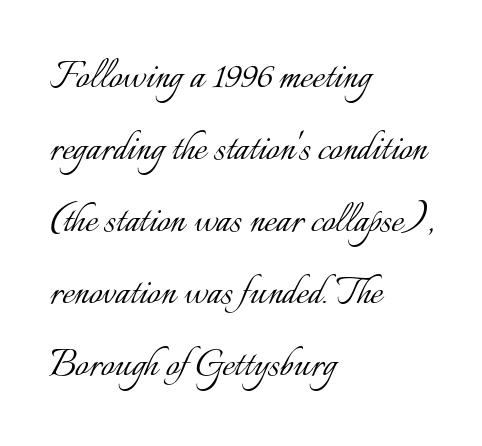
Q: Is the text bold? A: No.
Q: Is the text italic (slanted)? A: Yes.
Q: Is the text underlined? A: No.
Q: How is the paragraph aligned? A: Left-aligned.
Q: Is the spacing between letters normal or unusually wide? A: Normal.
Q: Is the spacing between lines tight, normal or loose? A: Normal.
Q: Width (condensed, normal, or wide)? A: Normal.
Q: Stroke contrast? A: Low.
Q: x-height? A: Small.
Q: Monospaced? A: No.
